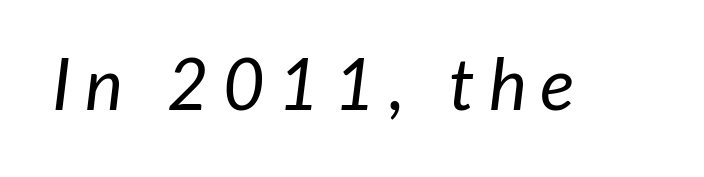
{"italic": "yes", "lean": "right", "slant_degrees": 7, "bold": "no", "weight": "regular", "width": "normal", "stroke_contrast": "low", "x_height": "medium", "monospaced": "no", "underline": "no", "glyph_px": 72}
